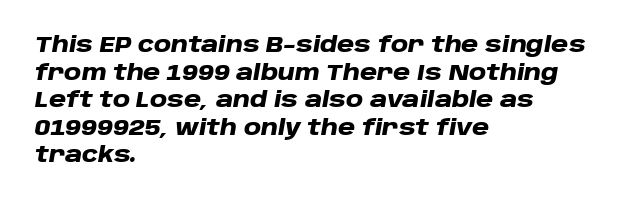
The letters are slanted; this is an italic face. Leftover space on each line is placed entirely after the last word. The face used here is rendered with its standard letterfit. Descender tails drop into unmarked territory. Typographic density is high because the face is bold. Leading: standard.
